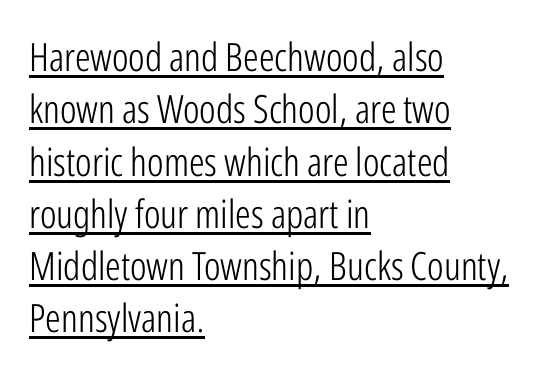
You can tell it's not italic because the verticals are truly vertical. Stem width sits at or under what a default text font uses. Whoever set this chose a conventional vertical rhythm. You could not count columns in this text — the font is proportionally spaced. A rule runs beneath these lines of type.
